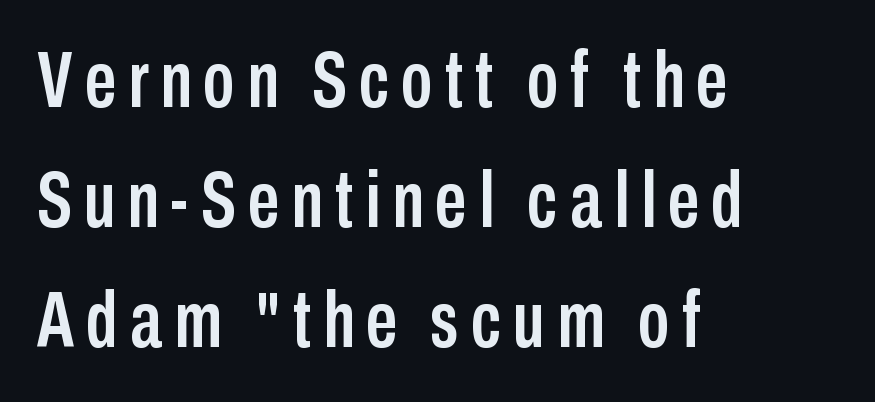
Q: Is the text italic (slanted)? A: No, it is upright.
Q: Is the typeface a serif or a sans-serif typeface? A: Sans-serif.
Q: Is the text underlined? A: No.
Q: How is the paragraph aligned? A: Left-aligned.
Q: Is the spacing between lines tight, normal or loose? A: Normal.
Q: Width (condensed, normal, or wide)? A: Condensed.
Q: Stroke contrast? A: Low.
Q: x-height? A: Medium.
Q: Monospaced? A: No.
